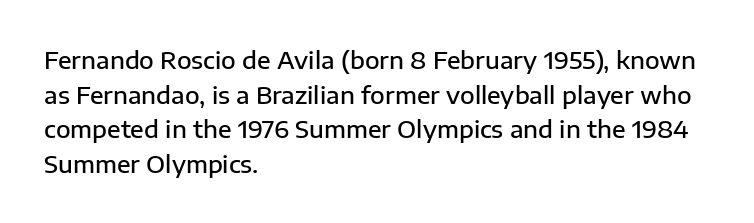
Q: Is the text bold? A: Semi-bold.
Q: Is the text italic (slanted)? A: No, it is upright.
Q: Is the text underlined? A: No.
Q: How is the paragraph aligned? A: Left-aligned.
Q: Is the spacing between letters normal or unusually wide? A: Normal.
Q: Is the spacing between lines tight, normal or loose? A: Normal.
